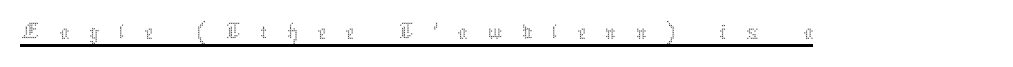
Q: Is the text bold? A: No.
Q: Is the text italic (slanted)? A: No, it is upright.
Q: Is the text underlined? A: Yes.
Q: Is the spacing between letters normal or unusually wide? A: Unusually wide.
Q: Width (condensed, normal, or wide)? A: Normal.
Q: Stroke contrast? A: Medium.
Q: x-height? A: Medium.
Q: Monospaced? A: No.
